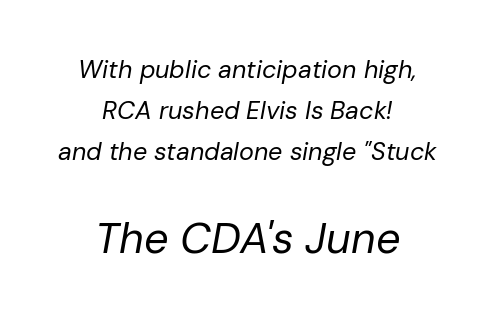
The image shows 43 px regular-weight type, italic (leaning right); set centered, normal line spacing (1.64x), normal letter spacing, not underlined; the second (bottom) block is 1.72x larger; low stroke contrast and a medium x-height.
